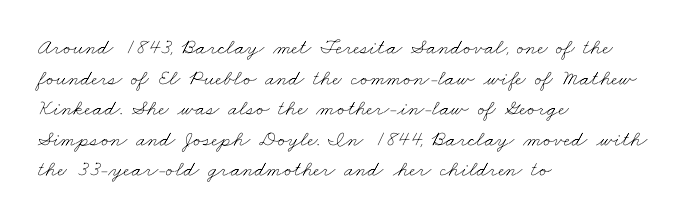
Q: Is the text bold? A: No.
Q: Is the text underlined? A: No.
Q: How is the paragraph aligned? A: Left-aligned.
Q: Is the spacing between letters normal or unusually wide? A: Normal.
Q: Is the spacing between lines tight, normal or loose? A: Normal.
